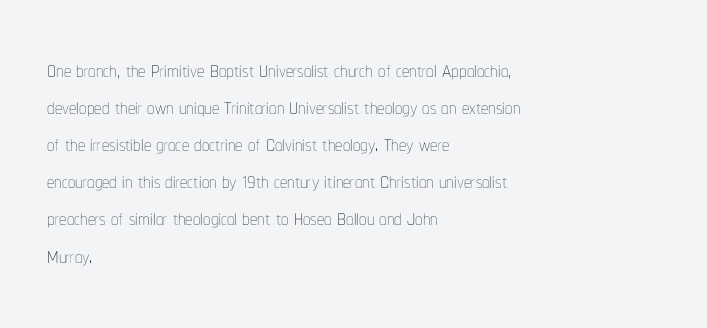
{"italic": "no", "bold": "no", "weight": "thin", "width": "condensed", "stroke_contrast": "low", "x_height": "medium", "monospaced": "no", "underline": "no", "align": "left", "line_spacing": "normal", "line_spacing_ratio": 1.28, "letter_spacing": "normal", "letter_spacing_em": 0.0, "glyph_px": 29}
